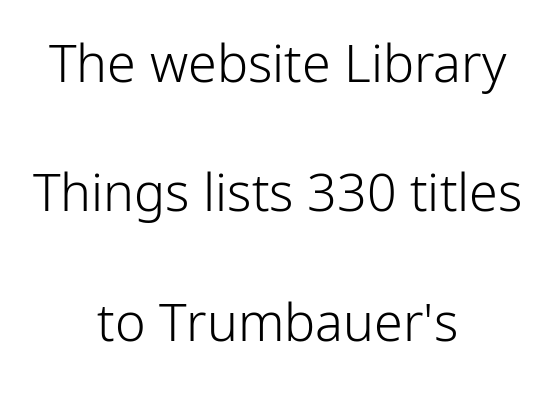
The image shows 52 px light sans-serif type, upright; set centered, loose line spacing (2.49x), normal letter spacing, not underlined; low stroke contrast and a medium x-height.
